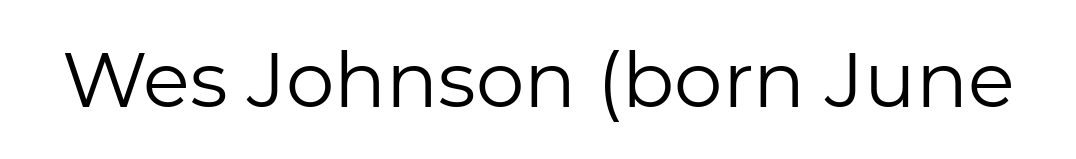
The typeface has the unassuming heft of standard copy or less. In terms of posture, this sample is upright. Students, note that the glyphs here touch the page at normal intervals. A clean baseline with only descenders dipping below it.
